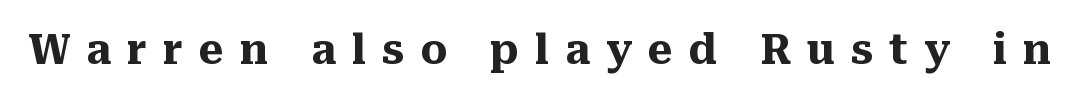
The image shows 42 px heavy serif type, upright; set unusually wide letter spacing (+0.38 em), not underlined; medium stroke contrast and a medium x-height.
